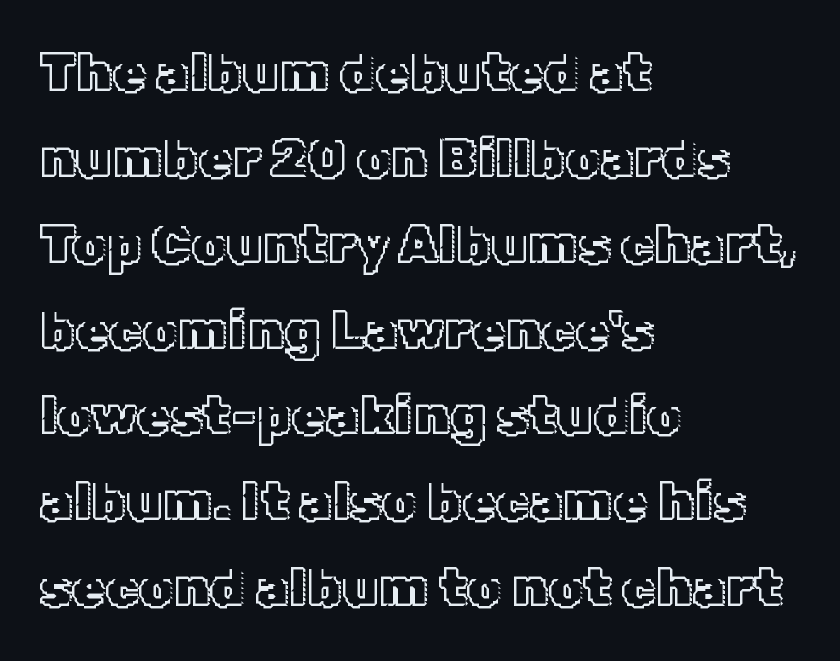
Here the glyphs are tracked normally, forming tight word shapes. Check under the words: just untouched page. This sample has the flowing, uneven cadence of proportional lettering. The lettering holds an erect, upright posture throughout. If you drew a ruler down the left edge, every line would touch it. Baseline-to-baseline distance is the conventional proportion of letter height.
